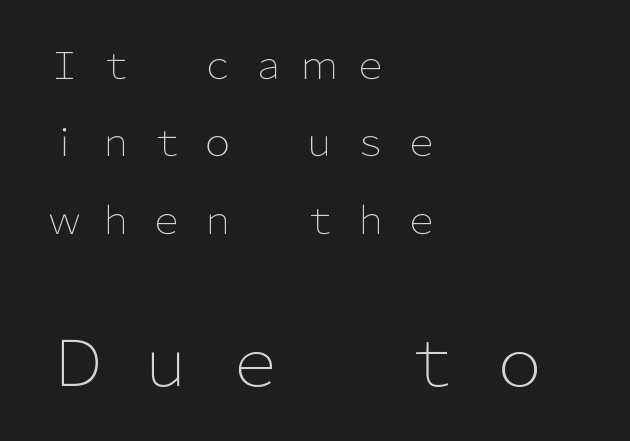
{"serif": "no", "italic": "no", "bold": "no", "weight": "light", "width": "normal", "stroke_contrast": "low", "x_height": "medium", "monospaced": "no", "underline": "no", "align": "left", "line_spacing": "loose", "line_spacing_ratio": 2.09, "letter_spacing": "wide", "letter_spacing_em": 0.38, "larger_block": "second", "size_ratio": 1.73, "glyph_px": 64}
